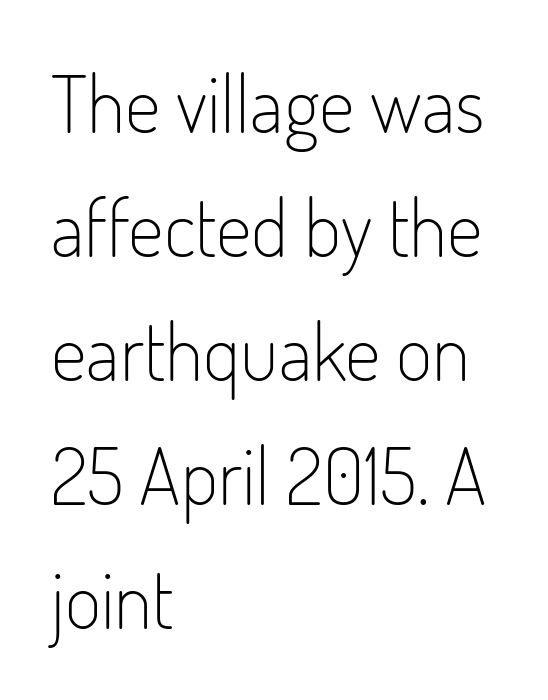
{"serif": "no", "italic": "no", "bold": "no", "weight": "light", "width": "condensed", "stroke_contrast": "low", "x_height": "small", "monospaced": "no", "underline": "no", "align": "left", "line_spacing": "normal", "line_spacing_ratio": 1.57, "letter_spacing": "normal", "letter_spacing_em": 0.0, "glyph_px": 79}
